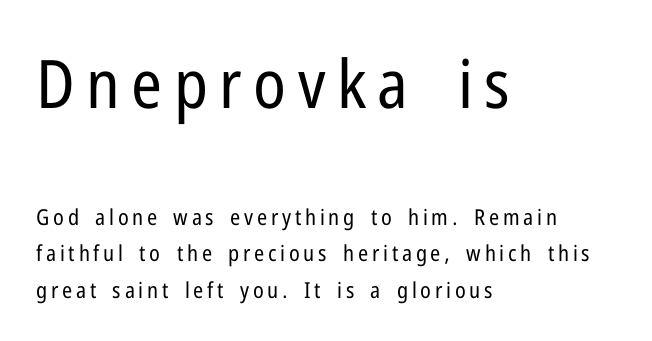
Q: Is the text bold? A: No.
Q: Is the text italic (slanted)? A: No, it is upright.
Q: Is the typeface a serif or a sans-serif typeface? A: Sans-serif.
Q: Is the text underlined? A: No.
Q: How is the paragraph aligned? A: Left-aligned.
Q: Is the spacing between lines tight, normal or loose? A: Normal.
Q: Which block of text is set in a larger size, the first (top) or the second (bottom)? A: The first (top) one.
Q: Width (condensed, normal, or wide)? A: Condensed.
Q: Stroke contrast? A: Low.
Q: x-height? A: Medium.
Q: Monospaced? A: No.
